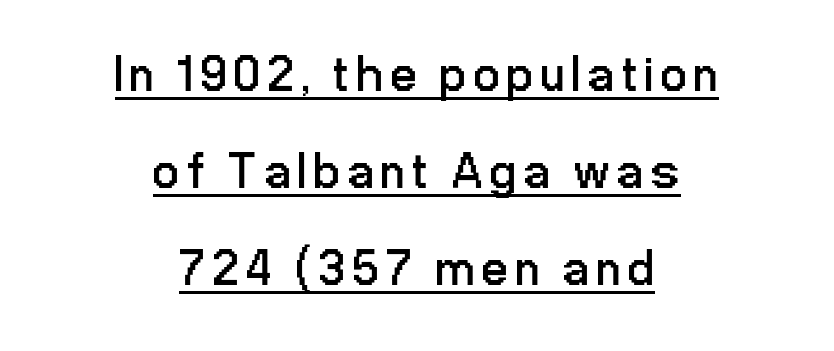
The image shows 51 px regular-weight, condensed sans-serif type, upright; set centered, loose line spacing (1.9x), underlined; low stroke contrast and a medium x-height.
